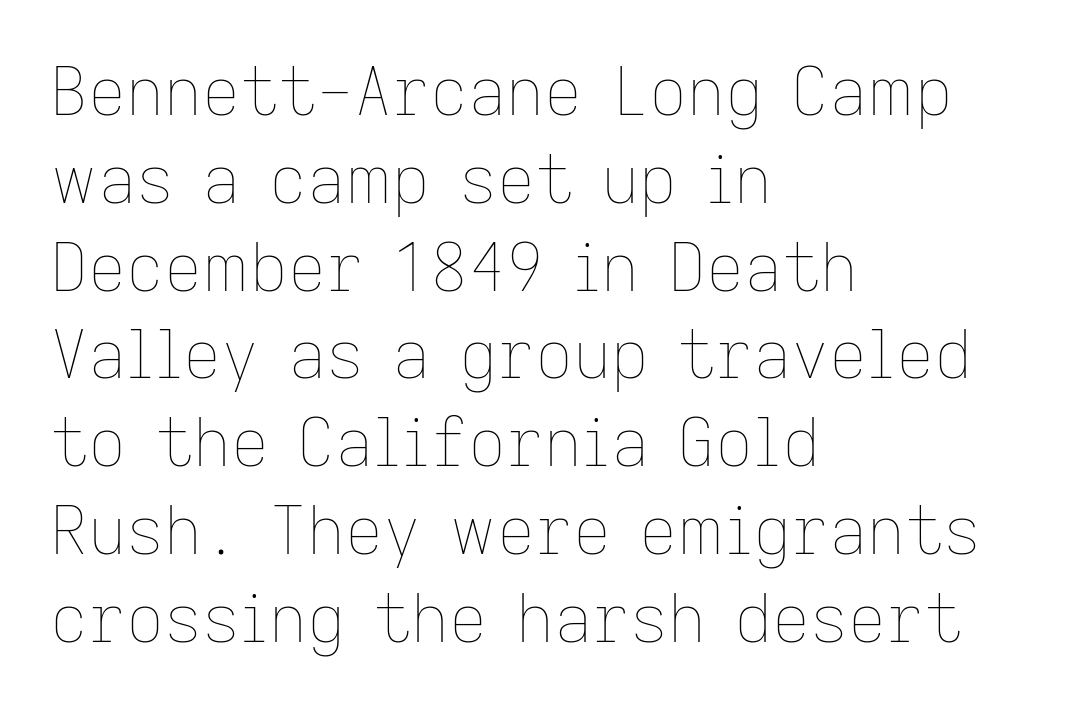
The image shows 66 px thin type, upright; set left-aligned, normal line spacing (1.33x), normal letter spacing, not underlined; low stroke contrast and a medium x-height.
